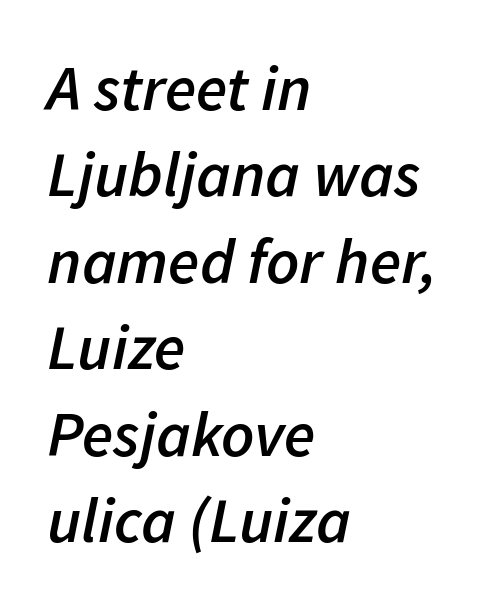
Q: Is the text bold? A: Semi-bold.
Q: Is the text italic (slanted)? A: Yes, it leans right by about 11 degrees.
Q: Is the text underlined? A: No.
Q: How is the paragraph aligned? A: Left-aligned.
Q: Is the spacing between letters normal or unusually wide? A: Normal.
Q: Is the spacing between lines tight, normal or loose? A: Normal.
Q: Width (condensed, normal, or wide)? A: Normal.
Q: Stroke contrast? A: Low.
Q: x-height? A: Medium.
Q: Monospaced? A: No.
